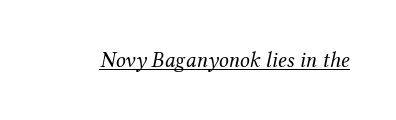
Underlining? Definitely there. When letters slant like this, we call the style italic. Words appear dense and cohesive because spacing is normal. Letters have the restrained weight of plain body copy at most.
